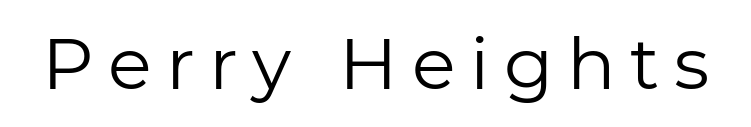
Q: Is the text bold? A: No.
Q: Is the text italic (slanted)? A: No, it is upright.
Q: Is the typeface a serif or a sans-serif typeface? A: Sans-serif.
Q: Is the text underlined? A: No.
Q: Is the spacing between letters normal or unusually wide? A: Unusually wide.
Q: Width (condensed, normal, or wide)? A: Normal.
Q: Stroke contrast? A: Low.
Q: x-height? A: Medium.
Q: Monospaced? A: No.
